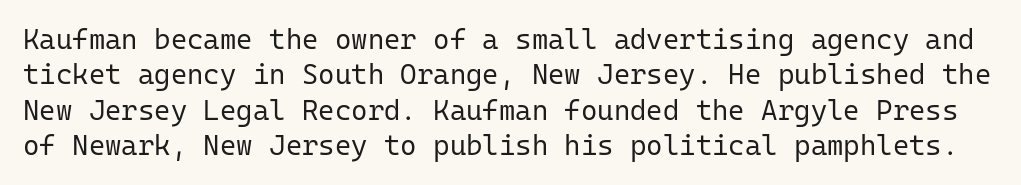
The image shows 28 px regular-weight sans-serif type, upright, monospaced; set normal line spacing (1.26x), normal letter spacing, not underlined; low stroke contrast and a medium x-height.
